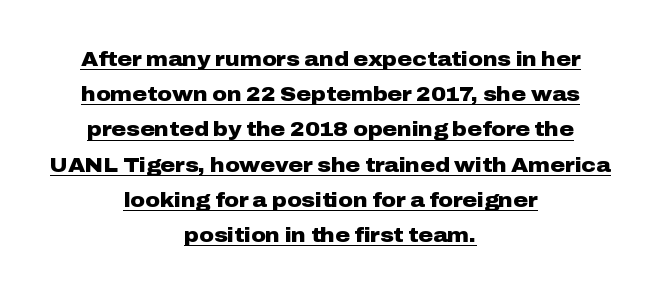
Look at the stroke-to-counter ratio: heavy, a bold. Compared with a flush-left layout, this one balances lines on the center instead. The rendered words wear a rule along their underside. Look at the tracking — it's just the regular setting, nothing added. The typography opts for an upright posture over an oblique one.
